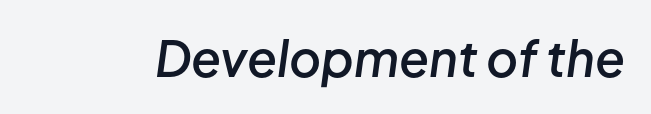
{"italic": "yes", "lean": "right", "slant_degrees": 8, "bold": "semi", "weight": "semibold", "width": "normal", "stroke_contrast": "low", "x_height": "medium", "monospaced": "no", "underline": "no", "letter_spacing": "normal", "letter_spacing_em": 0.0, "glyph_px": 49}
